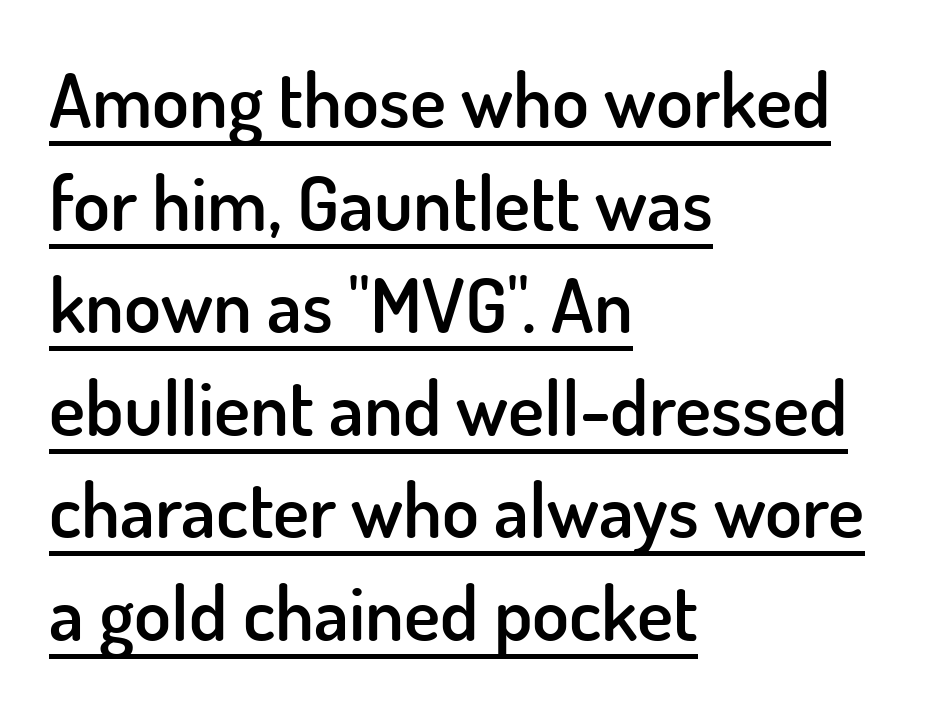
Emphasis is given by a line drawn under the lettering. As a designer I'd log this as weight 600, semibold. Character widths vary here, with narrow letters taking less room than wide ones. Notice how the passage keeps a crisp vertical edge on the left only.
